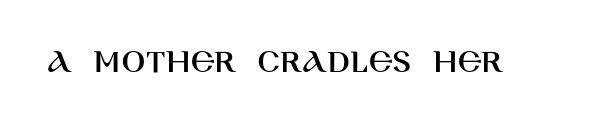
{"serif": "no", "italic": "no", "width": "normal", "stroke_contrast": "high", "x_height": "large", "monospaced": "no", "underline": "no", "letter_spacing": "normal", "letter_spacing_em": 0.0, "glyph_px": 35}
